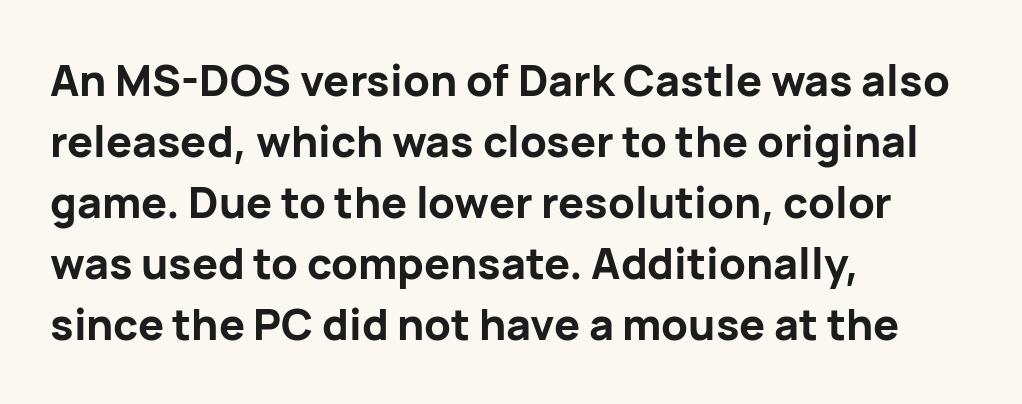
Looks like regular typesetting: each glyph gets only the width it needs. Summary of weight: heavy, a full bold. Each line starts at the same left margin while the right side varies. How would I describe the line gaps? Plain and ordinary.
